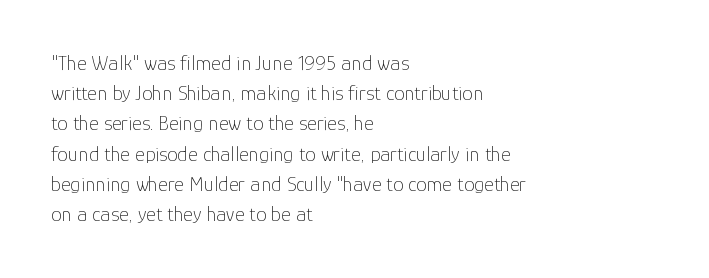
The image shows 21 px text type, upright; set left-aligned, normal line spacing (1.44x), normal letter spacing, not underlined.
